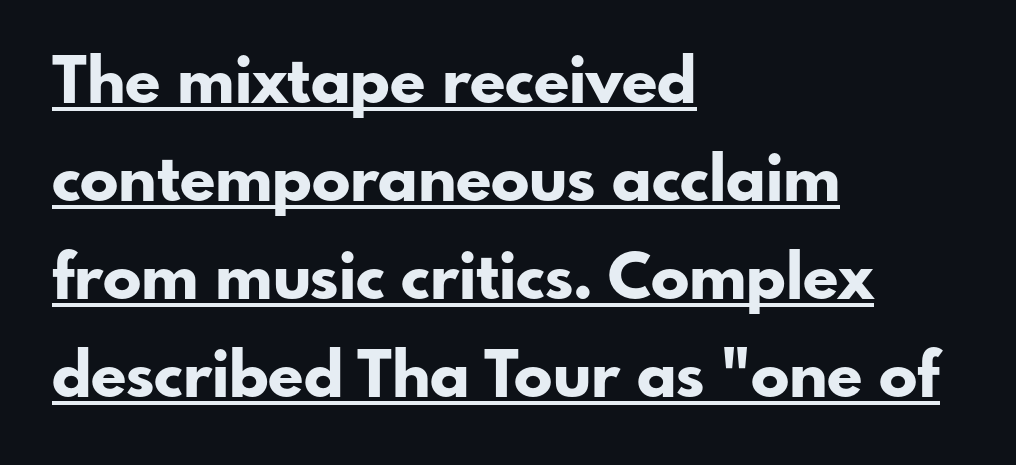
The image shows 64 px bold sans-serif type, upright; set left-aligned, normal line spacing (1.53x), normal letter spacing, underlined; low stroke contrast and a small x-height.
